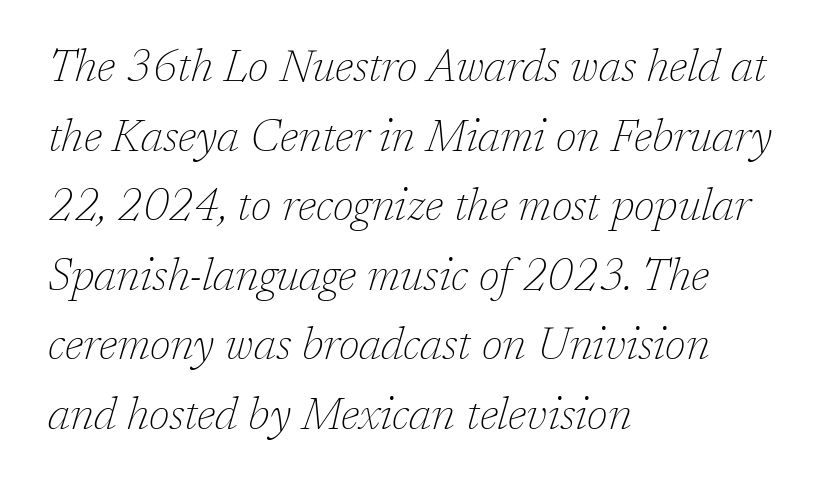
Q: Is the text bold? A: No.
Q: Is the text italic (slanted)? A: Yes, it leans right by about 17 degrees.
Q: Is the typeface a serif or a sans-serif typeface? A: Serif.
Q: Is the text underlined? A: No.
Q: How is the paragraph aligned? A: Left-aligned.
Q: Is the spacing between letters normal or unusually wide? A: Normal.
Q: Is the spacing between lines tight, normal or loose? A: Normal.
Q: Width (condensed, normal, or wide)? A: Normal.
Q: Stroke contrast? A: Low.
Q: x-height? A: Medium.
Q: Monospaced? A: No.
